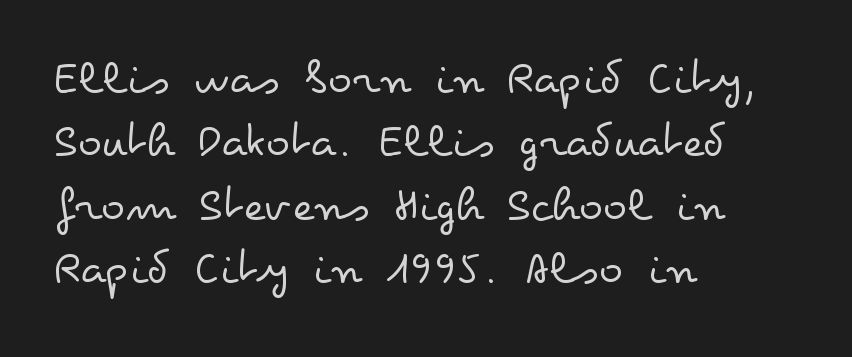
Q: Is the text bold? A: No.
Q: Is the text italic (slanted)? A: No, it is upright.
Q: Is the text underlined? A: No.
Q: How is the paragraph aligned? A: Left-aligned.
Q: Is the spacing between letters normal or unusually wide? A: Normal.
Q: Is the spacing between lines tight, normal or loose? A: Normal.
Q: Width (condensed, normal, or wide)? A: Wide.
Q: Stroke contrast? A: Low.
Q: x-height? A: Small.
Q: Monospaced? A: No.
